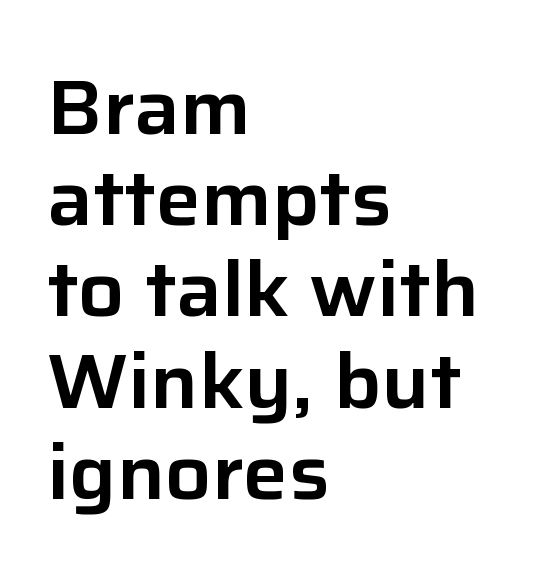
{"serif": "no", "italic": "no", "width": "normal", "stroke_contrast": "low", "x_height": "medium", "monospaced": "no", "underline": "no", "align": "left", "line_spacing_ratio": 1.2, "letter_spacing": "normal", "letter_spacing_em": 0.0, "glyph_px": 76}
